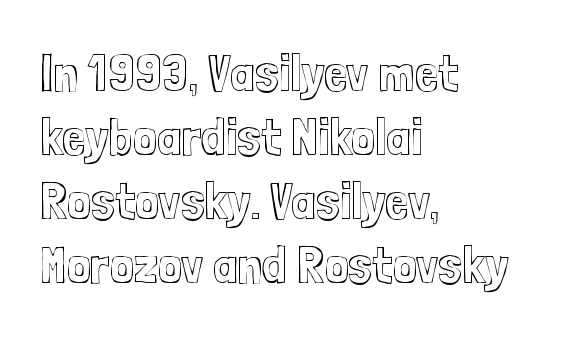
Q: Is the text italic (slanted)? A: No, it is upright.
Q: Is the text underlined? A: No.
Q: How is the paragraph aligned? A: Left-aligned.
Q: Is the spacing between letters normal or unusually wide? A: Normal.
Q: Width (condensed, normal, or wide)? A: Condensed.
Q: x-height? A: Medium.
Q: Monospaced? A: No.
